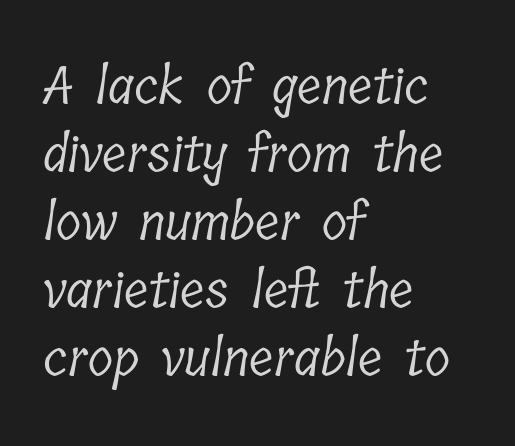
{"serif": "yes", "bold": "no", "weight": "light", "width": "condensed", "stroke_contrast": "low", "x_height": "medium", "monospaced": "no", "underline": "no", "align": "left", "line_spacing": "normal", "line_spacing_ratio": 1.31, "letter_spacing": "normal", "letter_spacing_em": 0.0, "glyph_px": 52}
